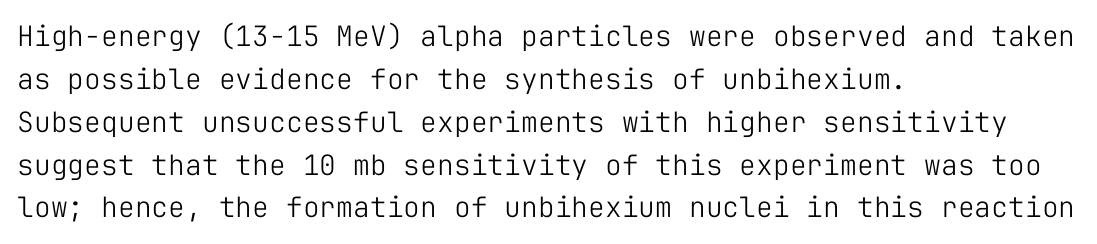
In terms of letterform style, serifs are entirely absent. Nothing heavy about these letters — not bold at all. Spacing between characters is what you'd get straight out of the box. Lines of text with bare space underneath.
